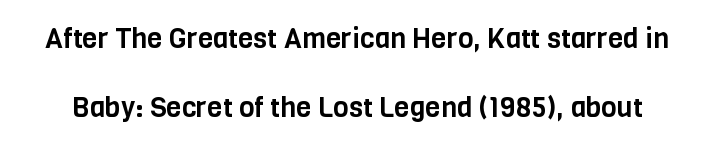
The passage shown is typeset with a sans-serif family. Nope, not italic — everything's standing straight. The letterforms sit shoulder to shoulder at normal distance. Here the designer chose a conventional face with non-uniform glyph widths. The glyphs are unaccompanied by any horizontal stroke below them. A typesetter would call this leading open, well beyond the default.
